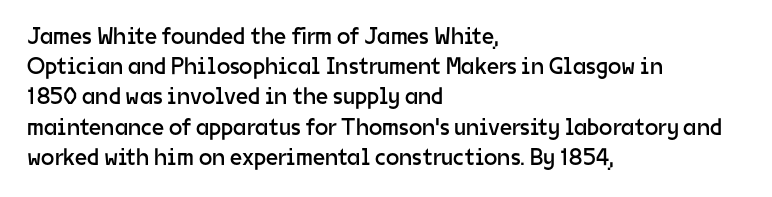
The weight would be labelled regular, book, light, or lighter still. Every stem runs plumb, perpendicular to the baseline. Descender tails drop into unmarked territory. One glance says typical: line gaps are just what's usual.
